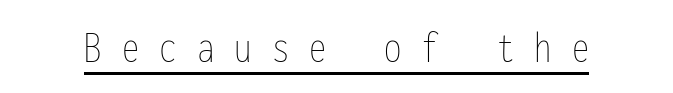
{"italic": "no", "bold": "no", "weight": "thin", "width": "condensed", "stroke_contrast": "low", "x_height": "medium", "monospaced": "yes", "underline": "yes", "letter_spacing": "wide", "letter_spacing_em": 0.44, "glyph_px": 46}
